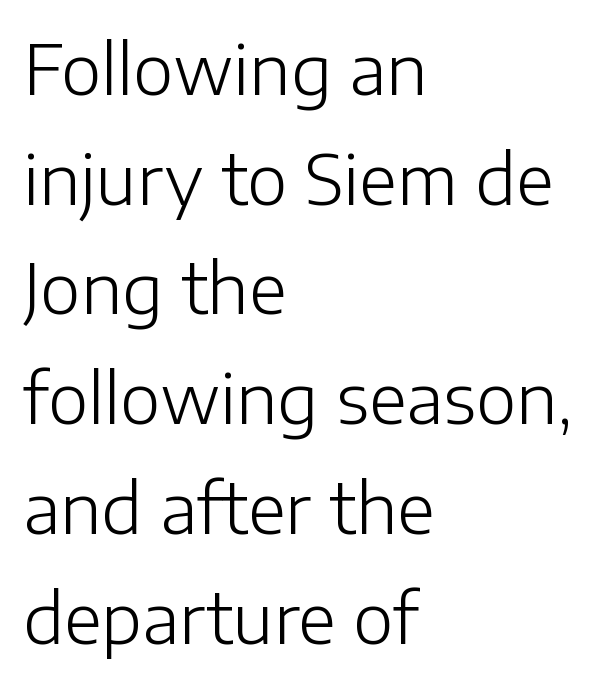
Reading down the column, the eye jumps a familiar distance to each next line. Glyph-to-glyph distance matches everyday printed text. Notice how the passage keeps a crisp vertical edge on the left only. Nothing heavy about these letters — not bold at all.
